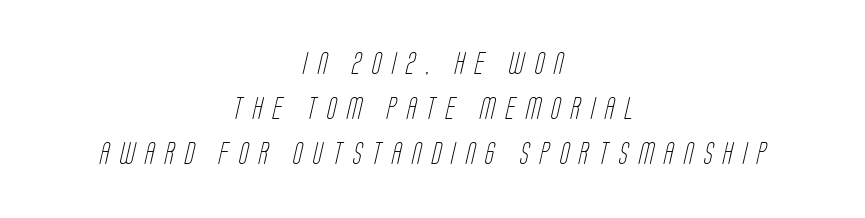
{"bold": "no", "underline": "no", "align": "center", "line_spacing": "loose", "line_spacing_ratio": 2.05, "letter_spacing": "wide", "letter_spacing_em": 0.47, "glyph_px": 22}
